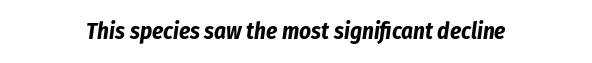
Q: Is the text bold? A: Yes.
Q: Is the text italic (slanted)? A: Yes, it leans right by about 8 degrees.
Q: Is the text underlined? A: No.
Q: Is the spacing between letters normal or unusually wide? A: Normal.
